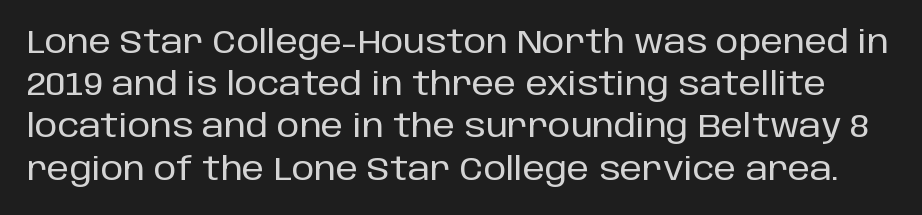
{"serif": "no", "italic": "no", "width": "normal", "stroke_contrast": "low", "x_height": "large", "monospaced": "no", "underline": "no", "line_spacing": "normal", "line_spacing_ratio": 1.32, "letter_spacing": "normal", "letter_spacing_em": 0.0, "glyph_px": 32}
